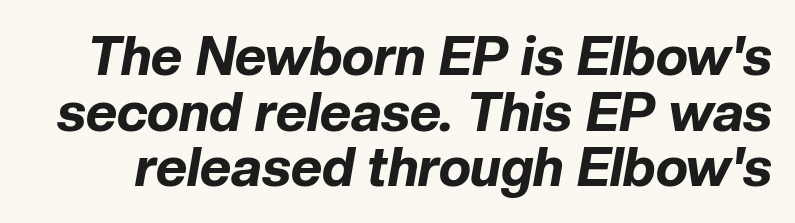
The image shows 54 px bold type, italic (leaning right); set tight line spacing (1.03x), normal letter spacing, not underlined; low stroke contrast and a medium x-height.
